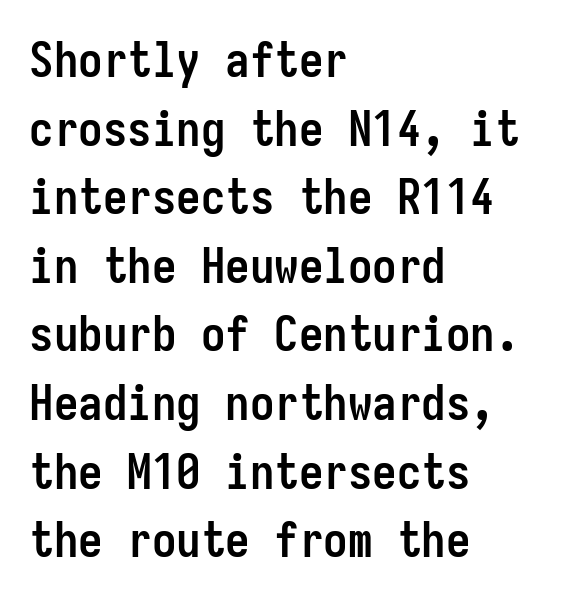
The gaps between neighbouring characters are ordinary and unremarkable. Think of a typewriter: that constant character pitch is what you see here. Every row of glyphs begins at an identical x-position on the left. The font's upright variant was chosen for this text. One glance says typical: line gaps are just what's usual. Plenty of ink on the page — the face is bold.
